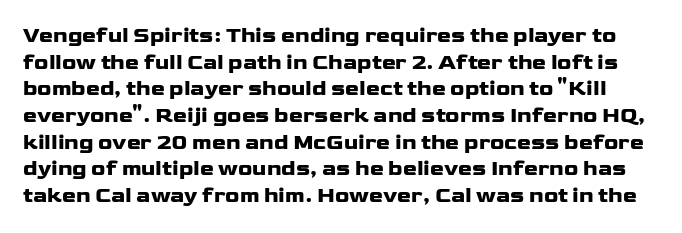
{"italic": "no", "bold": "yes", "underline": "no", "line_spacing": "normal", "line_spacing_ratio": 1.27, "letter_spacing": "normal", "letter_spacing_em": 0.0, "glyph_px": 21}
